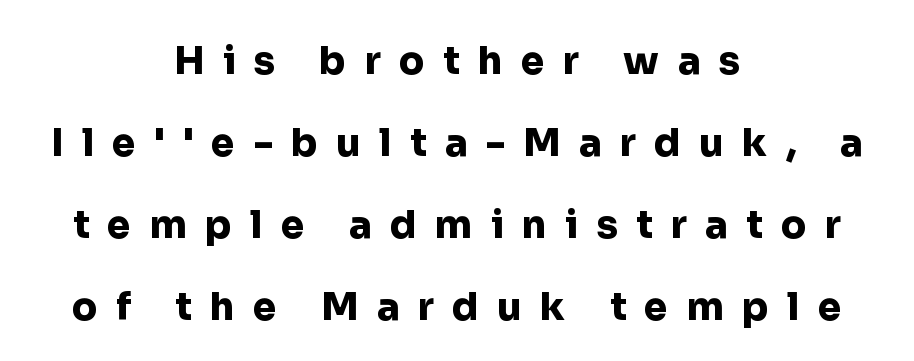
Each line is balanced around a shared central axis. Ordinary non-slanted type is in use. Unlike a traditional serif, this face leaves its strokes unadorned. Proportional: the letters do not fall into vertical columns. Strong, thick strokes mark this as bold type.
